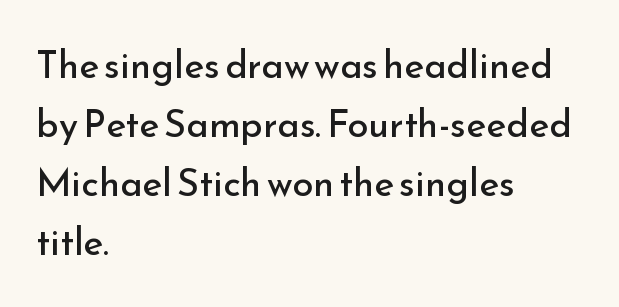
The image shows 38 px regular-weight sans-serif type, upright; set left-aligned, normal line spacing (1.55x), normal letter spacing, not underlined; low stroke contrast and a small x-height.
